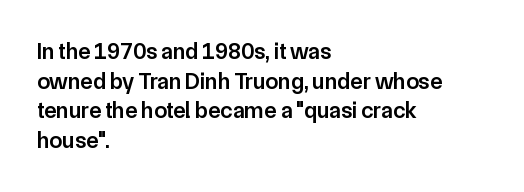
Q: Is the text bold? A: Semi-bold.
Q: Is the text italic (slanted)? A: No, it is upright.
Q: Is the text underlined? A: No.
Q: How is the paragraph aligned? A: Left-aligned.
Q: Is the spacing between letters normal or unusually wide? A: Normal.
Q: Is the spacing between lines tight, normal or loose? A: Normal.
